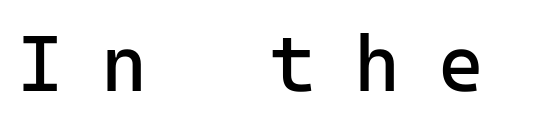
Q: Is the text bold? A: No.
Q: Is the text italic (slanted)? A: No, it is upright.
Q: Is the typeface a serif or a sans-serif typeface? A: Sans-serif.
Q: Is the text underlined? A: No.
Q: Is the spacing between letters normal or unusually wide? A: Unusually wide.
Q: Width (condensed, normal, or wide)? A: Normal.
Q: Stroke contrast? A: Low.
Q: x-height? A: Medium.
